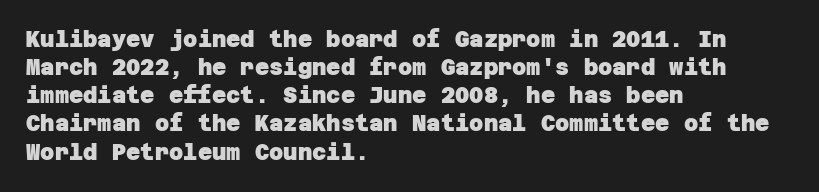
The image shows 22 px bold type; set left-aligned, normal line spacing (1.28x), normal letter spacing, not underlined.
